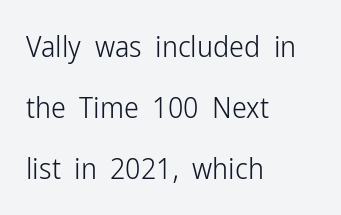
Q: Is the text bold? A: No.
Q: Is the text italic (slanted)? A: No, it is upright.
Q: Is the typeface a serif or a sans-serif typeface? A: Sans-serif.
Q: Is the text underlined? A: No.
Q: How is the paragraph aligned? A: Left-aligned.
Q: Is the spacing between letters normal or unusually wide? A: Normal.
Q: Is the spacing between lines tight, normal or loose? A: Loose.
Q: Width (condensed, normal, or wide)? A: Condensed.
Q: Stroke contrast? A: Low.
Q: x-height? A: Medium.
Q: Monospaced? A: No.
